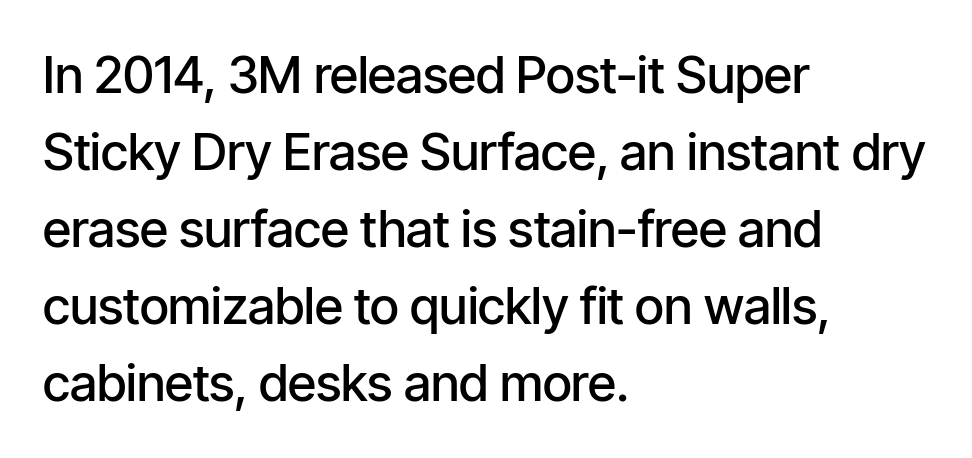
Q: Is the text bold? A: Semi-bold.
Q: Is the text italic (slanted)? A: No, it is upright.
Q: Is the typeface a serif or a sans-serif typeface? A: Sans-serif.
Q: Is the text underlined? A: No.
Q: How is the paragraph aligned? A: Left-aligned.
Q: Is the spacing between letters normal or unusually wide? A: Normal.
Q: Is the spacing between lines tight, normal or loose? A: Normal.
Q: Width (condensed, normal, or wide)? A: Condensed.
Q: Stroke contrast? A: Low.
Q: x-height? A: Medium.
Q: Monospaced? A: No.
